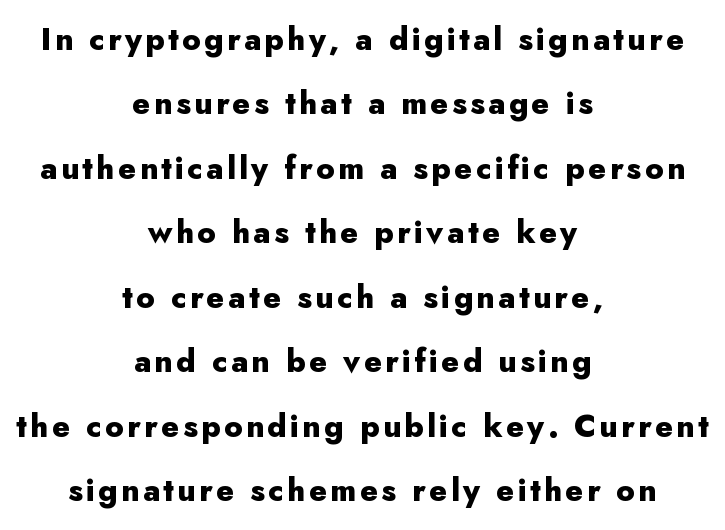
{"serif": "no", "italic": "no", "bold": "yes", "weight": "heavy", "width": "normal", "stroke_contrast": "low", "x_height": "small", "monospaced": "no", "underline": "no", "align": "center", "line_spacing": "loose", "line_spacing_ratio": 2.08, "glyph_px": 31}
